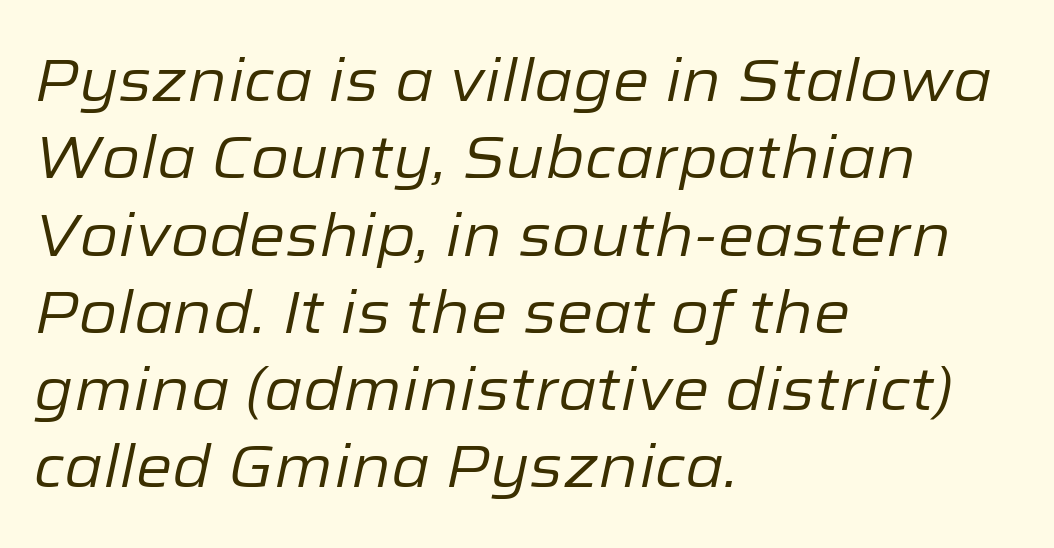
{"italic": "yes", "lean": "right", "slant_degrees": 12, "bold": "no", "weight": "regular", "width": "normal", "stroke_contrast": "low", "x_height": "medium", "monospaced": "no", "underline": "no", "align": "left", "line_spacing": "normal", "line_spacing_ratio": 1.31, "letter_spacing": "normal", "letter_spacing_em": 0.0, "glyph_px": 59}
